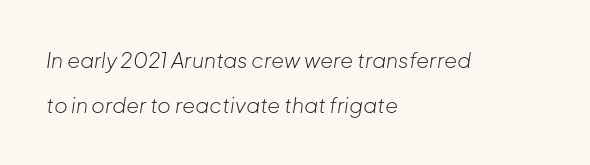
Q: Is the text bold? A: No.
Q: Is the text italic (slanted)? A: Yes, it leans right by about 8 degrees.
Q: Is the text underlined? A: No.
Q: How is the paragraph aligned? A: Left-aligned.
Q: Is the spacing between letters normal or unusually wide? A: Normal.
Q: Is the spacing between lines tight, normal or loose? A: Loose.
